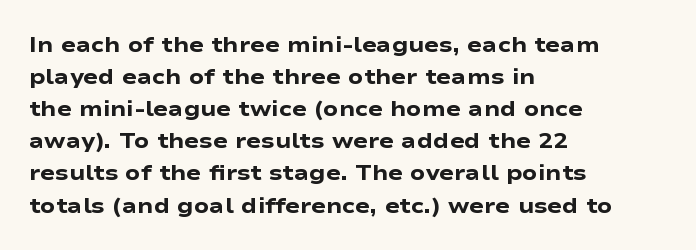
These lines were composed using upright roman letters. Bare-footed words on every line. The vertical gap from one line to the next is medium. Leftover space on each line is placed entirely after the last word. The line texture is even and compact thanks to regular tracking.
